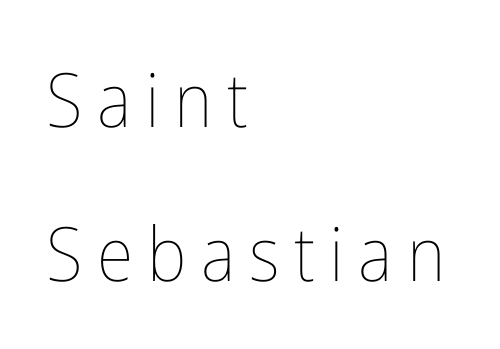
{"italic": "no", "bold": "no", "weight": "thin", "width": "condensed", "stroke_contrast": "low", "x_height": "medium", "monospaced": "no", "underline": "no", "align": "left", "line_spacing": "loose", "line_spacing_ratio": 2.05, "glyph_px": 75}
